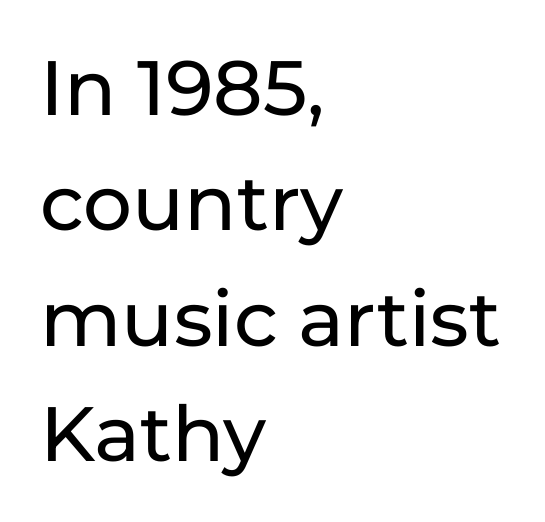
Font category for this specimen: sans-serif. The specimen omits any rule beneath the text block's lines. Every row of glyphs begins at an identical x-position on the left. Note the varied advance widths — an 'i' is clearly narrower than an 'm'. The line texture is even and compact thanks to regular tracking.
